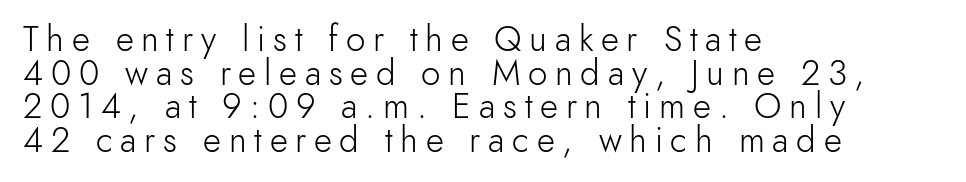
Stroke terminals: plain, sans-serif. The font sits on the lighter half of the weight spectrum, regular included. The vertical gap from one line to the next is small. Honestly, there is no underline to notice here at all. Look at the tracking — it's clearly loosened, letters drifting apart.
